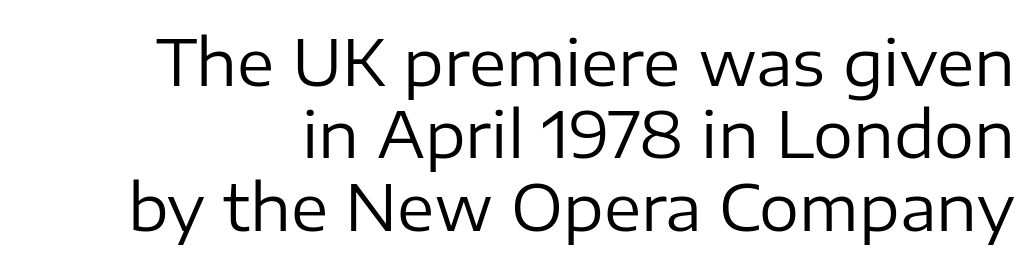
Q: Is the text bold? A: No.
Q: Is the text italic (slanted)? A: No, it is upright.
Q: Is the typeface a serif or a sans-serif typeface? A: Sans-serif.
Q: Is the text underlined? A: No.
Q: Is the spacing between letters normal or unusually wide? A: Normal.
Q: Is the spacing between lines tight, normal or loose? A: Tight.
Q: Width (condensed, normal, or wide)? A: Normal.
Q: Stroke contrast? A: Low.
Q: x-height? A: Medium.
Q: Monospaced? A: No.
